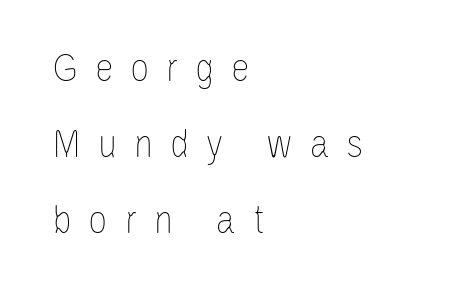
Q: Is the text bold? A: No.
Q: Is the text italic (slanted)? A: No, it is upright.
Q: Is the text underlined? A: No.
Q: How is the paragraph aligned? A: Left-aligned.
Q: Is the spacing between letters normal or unusually wide? A: Unusually wide.
Q: Width (condensed, normal, or wide)? A: Condensed.
Q: Stroke contrast? A: Low.
Q: x-height? A: Large.
Q: Monospaced? A: No.
